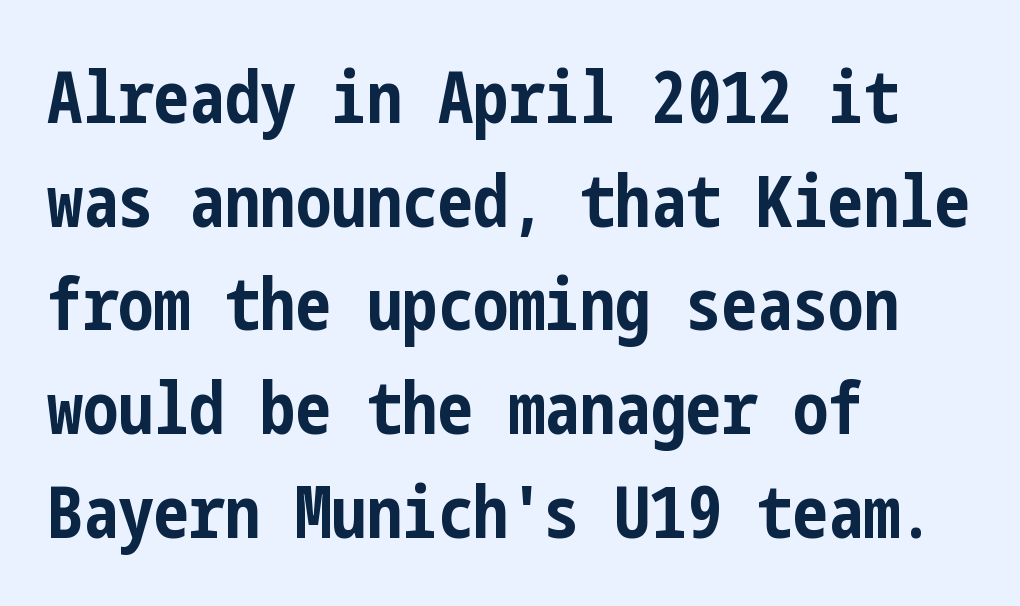
{"serif": "no", "italic": "no", "bold": "yes", "weight": "bold", "width": "condensed", "stroke_contrast": "low", "x_height": "medium", "underline": "no", "align": "left", "line_spacing": "normal", "line_spacing_ratio": 1.46, "letter_spacing": "normal", "letter_spacing_em": 0.0, "glyph_px": 71}
